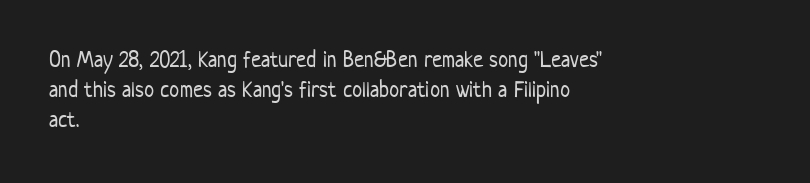
The image shows 23 px text type, upright; set left-aligned, normal line spacing (1.3x), normal letter spacing, not underlined.
